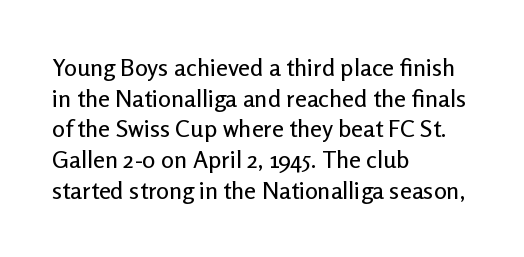
The image shows 24 px text type, upright; set left-aligned, normal line spacing (1.28x), normal letter spacing, not underlined.
